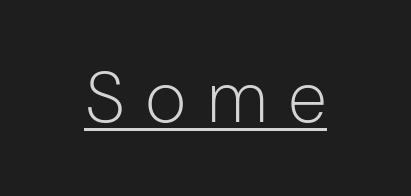
Type style note: lacks serifs. Every word sits above its own underline. Stems here are at most as thick as an everyday book face. Here the designer chose a conventional face with non-uniform glyph widths. The tracking reads as deliberately expanded to a designer's eye.
